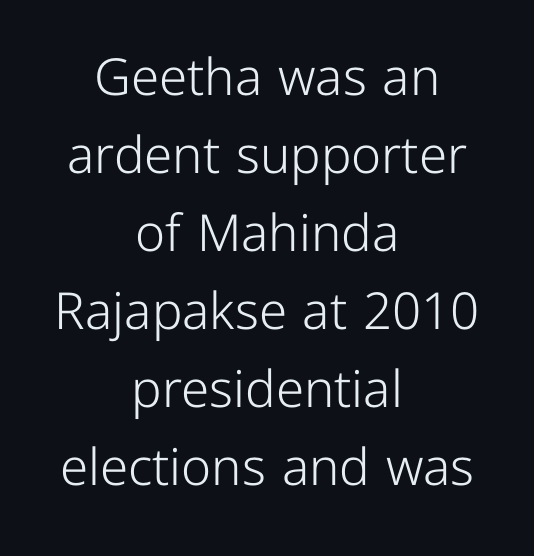
The image shows 51 px light sans-serif type, upright; set centered, normal line spacing (1.53x), normal letter spacing, not underlined; low stroke contrast and a medium x-height.
